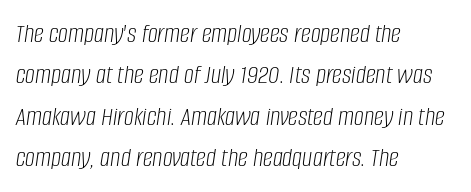
Q: Is the text bold? A: No.
Q: Is the text italic (slanted)? A: Yes, it leans right by about 8 degrees.
Q: Is the text underlined? A: No.
Q: How is the paragraph aligned? A: Left-aligned.
Q: Is the spacing between letters normal or unusually wide? A: Normal.
Q: Is the spacing between lines tight, normal or loose? A: Normal.
Q: Width (condensed, normal, or wide)? A: Condensed.
Q: Stroke contrast? A: Low.
Q: x-height? A: Large.
Q: Monospaced? A: No.
